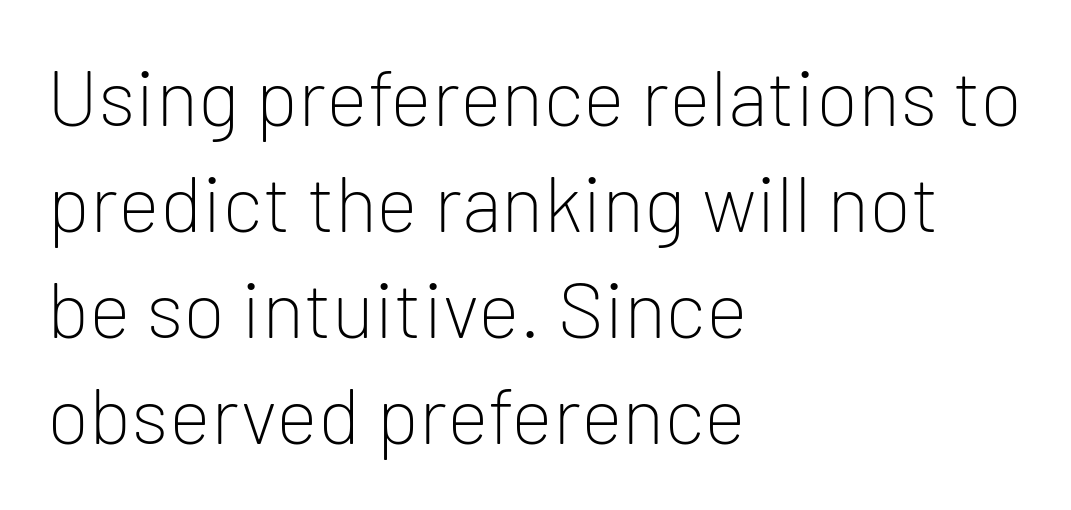
Q: Is the text bold? A: No.
Q: Is the text italic (slanted)? A: No, it is upright.
Q: Is the typeface a serif or a sans-serif typeface? A: Sans-serif.
Q: Is the text underlined? A: No.
Q: How is the paragraph aligned? A: Left-aligned.
Q: Is the spacing between letters normal or unusually wide? A: Normal.
Q: Is the spacing between lines tight, normal or loose? A: Normal.
Q: Width (condensed, normal, or wide)? A: Normal.
Q: Stroke contrast? A: Low.
Q: x-height? A: Medium.
Q: Monospaced? A: No.
